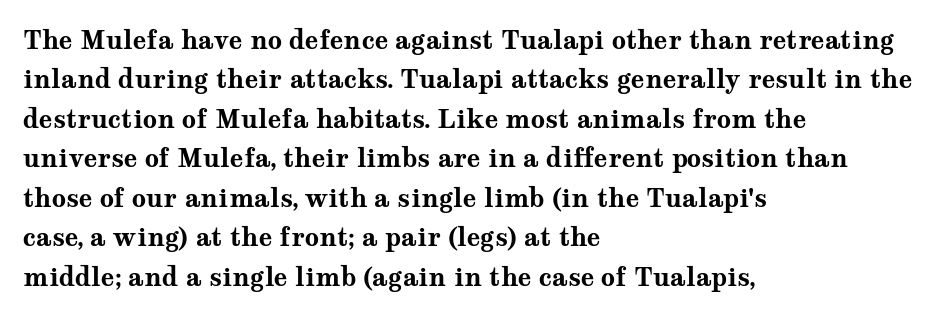
The image shows 25 px bold type, upright; set left-aligned, normal line spacing (1.58x), normal letter spacing, not underlined.
